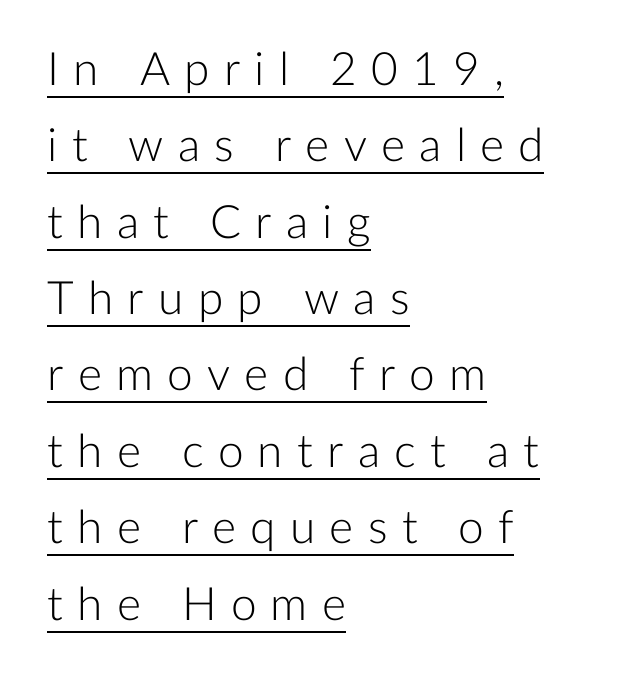
Quick note: underline on. Summary of vertical rhythm: regular, with standard interline spacing. These lines have a slow, spaced-out rhythm from letter to letter. Bold? No — there's no thickening of the strokes. Leftover space on each line is placed entirely after the last word. These lines are rendered in a variable-pitch font.
